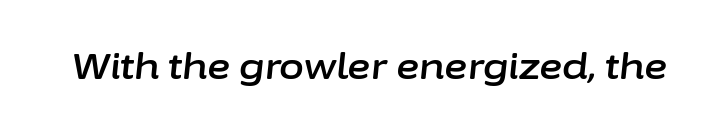
The image shows 36 px text type, italic (leaning right); set normal letter spacing, not underlined; low stroke contrast and a medium x-height.
